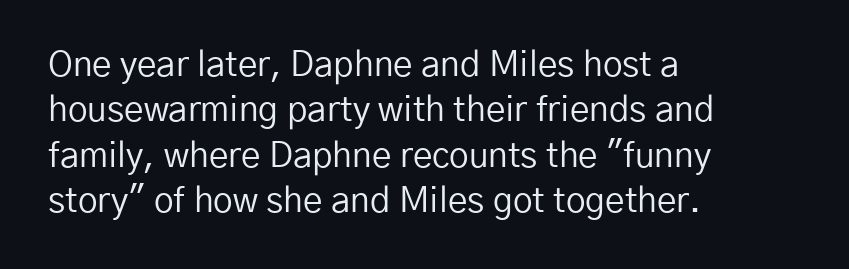
{"serif": "no", "italic": "no", "bold": "no", "weight": "regular", "width": "normal", "stroke_contrast": "low", "x_height": "medium", "monospaced": "no", "underline": "no", "align": "left", "line_spacing": "normal", "line_spacing_ratio": 1.3, "letter_spacing": "normal", "letter_spacing_em": 0.0, "glyph_px": 35}
